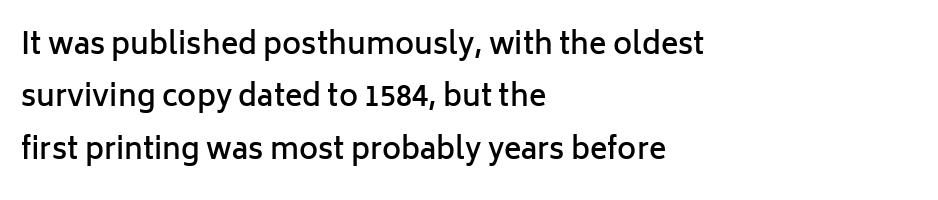
The image shows 29 px semibold sans-serif type, upright; set left-aligned, line spacing 1.81x, normal letter spacing, not underlined; low stroke contrast and a medium x-height.
